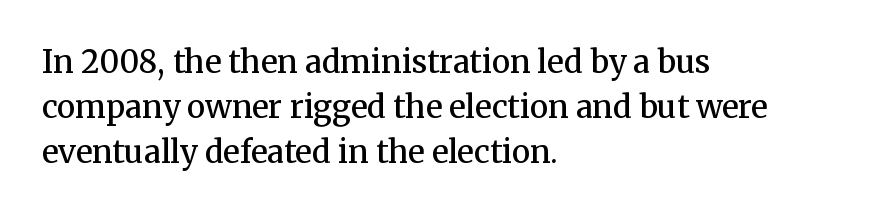
Q: Is the text bold? A: Semi-bold.
Q: Is the text italic (slanted)? A: No, it is upright.
Q: Is the typeface a serif or a sans-serif typeface? A: Serif.
Q: Is the text underlined? A: No.
Q: How is the paragraph aligned? A: Left-aligned.
Q: Is the spacing between letters normal or unusually wide? A: Normal.
Q: Is the spacing between lines tight, normal or loose? A: Normal.
Q: Width (condensed, normal, or wide)? A: Normal.
Q: Stroke contrast? A: Medium.
Q: x-height? A: Medium.
Q: Monospaced? A: No.
